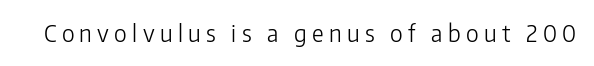
The image shows 23 px text type, upright; set unusually wide letter spacing (+0.23 em), not underlined.
